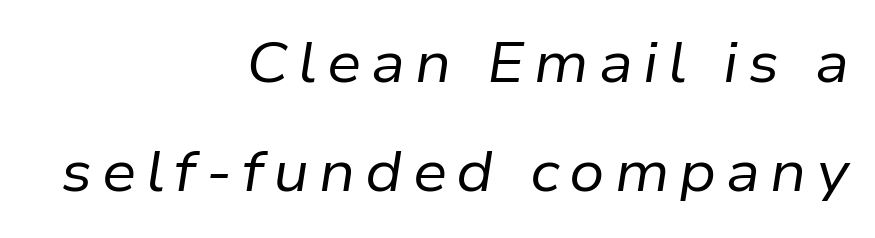
Q: Is the text bold? A: No.
Q: Is the text italic (slanted)? A: Yes, it leans right by about 9 degrees.
Q: Is the text underlined? A: No.
Q: How is the paragraph aligned? A: Right-aligned.
Q: Is the spacing between lines tight, normal or loose? A: Loose.
Q: Width (condensed, normal, or wide)? A: Normal.
Q: Stroke contrast? A: Low.
Q: x-height? A: Medium.
Q: Monospaced? A: No.
